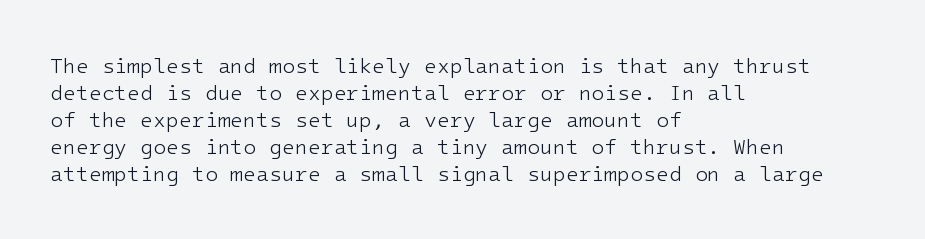
Q: Is the text bold? A: No.
Q: Is the text italic (slanted)? A: No, it is upright.
Q: Is the text underlined? A: No.
Q: How is the paragraph aligned? A: Left-aligned.
Q: Is the spacing between letters normal or unusually wide? A: Normal.
Q: Is the spacing between lines tight, normal or loose? A: Normal.
